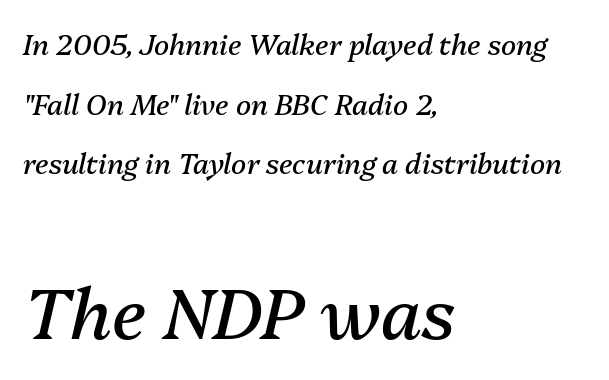
The image shows 71 px regular-weight type, italic (leaning right); set left-aligned, loose line spacing (2.13x), normal letter spacing, not underlined; the second (bottom) block is 2.54x larger; medium stroke contrast and a medium x-height.
